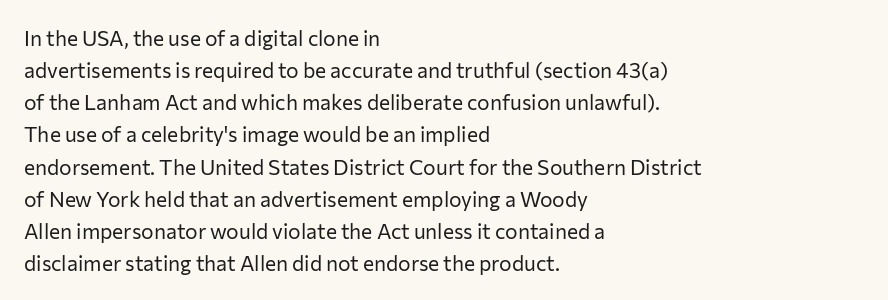
The image shows 21 px text type, upright; set left-aligned, normal line spacing (1.53x), normal letter spacing, not underlined.
